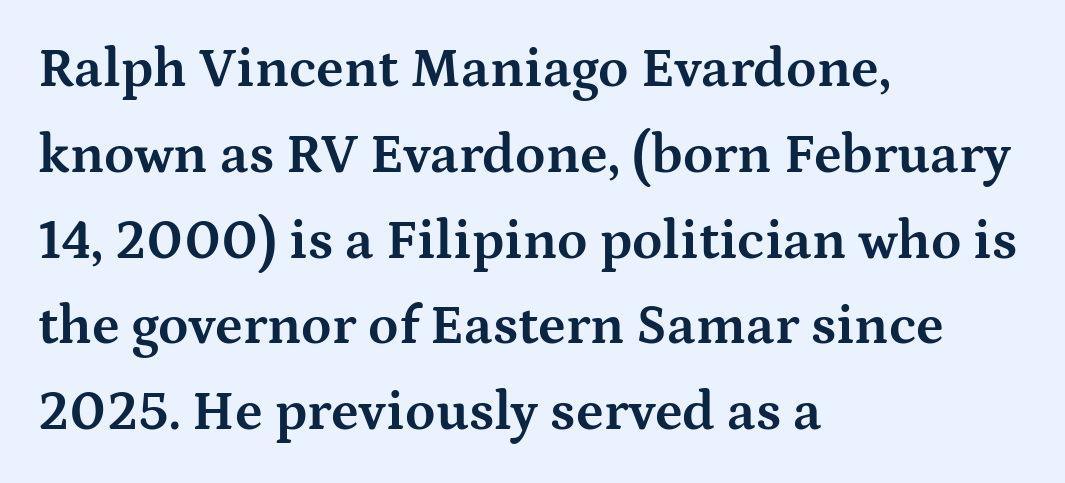
Q: Is the text bold? A: Yes.
Q: Is the text italic (slanted)? A: No, it is upright.
Q: Is the typeface a serif or a sans-serif typeface? A: Serif.
Q: Is the text underlined? A: No.
Q: How is the paragraph aligned? A: Left-aligned.
Q: Is the spacing between letters normal or unusually wide? A: Normal.
Q: Is the spacing between lines tight, normal or loose? A: Normal.
Q: Width (condensed, normal, or wide)? A: Wide.
Q: Stroke contrast? A: Medium.
Q: x-height? A: Medium.
Q: Monospaced? A: No.
